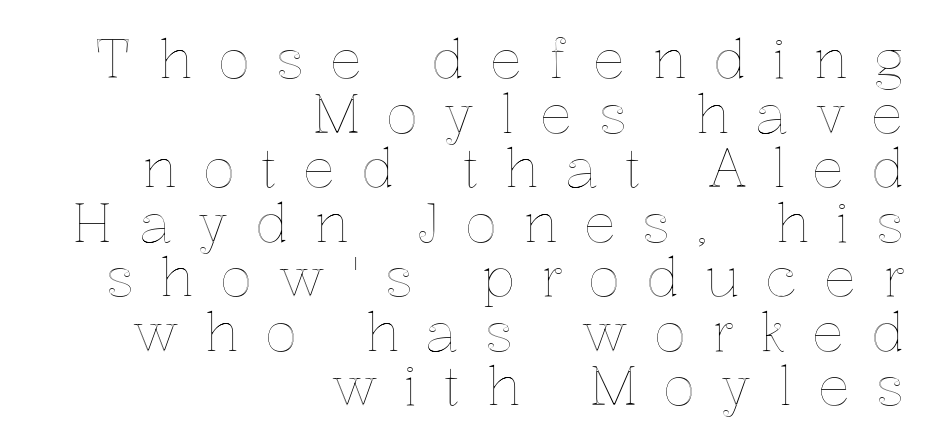
Q: Is the text italic (slanted)? A: No, it is upright.
Q: Is the text underlined? A: No.
Q: How is the paragraph aligned? A: Right-aligned.
Q: Is the spacing between letters normal or unusually wide? A: Unusually wide.
Q: Is the spacing between lines tight, normal or loose? A: Tight.
Q: Width (condensed, normal, or wide)? A: Normal.
Q: x-height? A: Medium.
Q: Monospaced? A: No.
